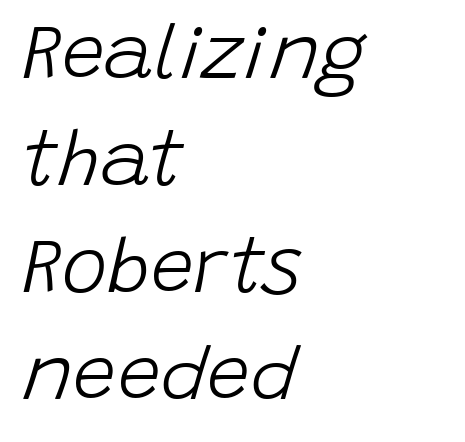
{"italic": "yes", "lean": "right", "slant_degrees": 15, "bold": "no", "weight": "light", "width": "normal", "stroke_contrast": "low", "x_height": "large", "monospaced": "no", "underline": "no", "align": "left", "line_spacing": "normal", "line_spacing_ratio": 1.39, "letter_spacing": "normal", "letter_spacing_em": 0.0, "glyph_px": 77}
